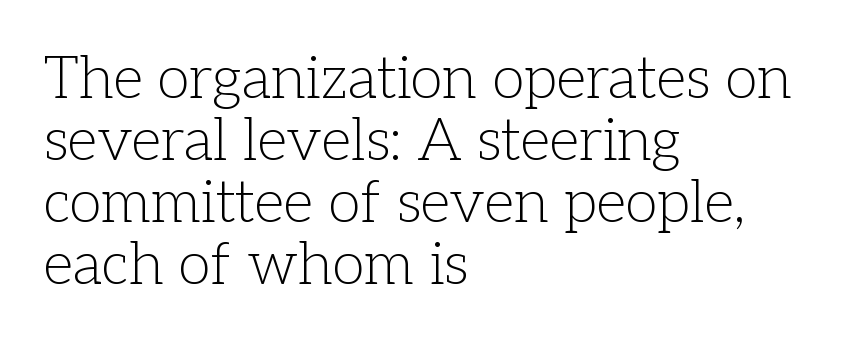
The image shows 59 px light serif type, upright; set left-aligned, tight line spacing (1.05x), normal letter spacing, not underlined; low stroke contrast and a medium x-height.
